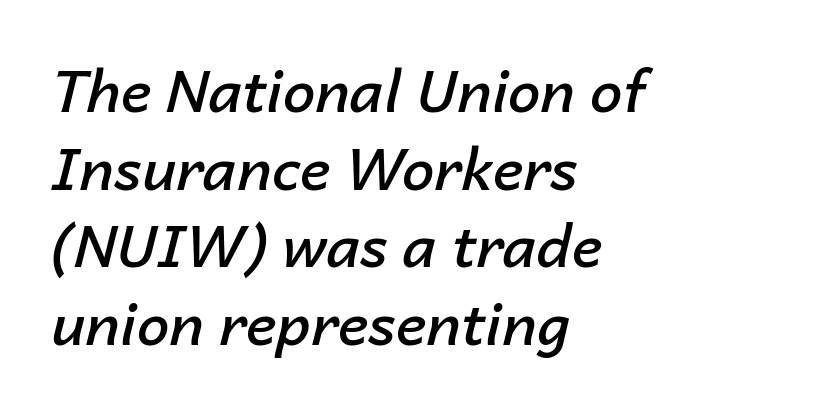
Q: Is the text bold? A: Semi-bold.
Q: Is the text italic (slanted)? A: Yes, it leans right by about 14 degrees.
Q: Is the text underlined? A: No.
Q: How is the paragraph aligned? A: Left-aligned.
Q: Is the spacing between letters normal or unusually wide? A: Normal.
Q: Is the spacing between lines tight, normal or loose? A: Normal.
Q: Width (condensed, normal, or wide)? A: Normal.
Q: Stroke contrast? A: Low.
Q: x-height? A: Medium.
Q: Monospaced? A: No.
